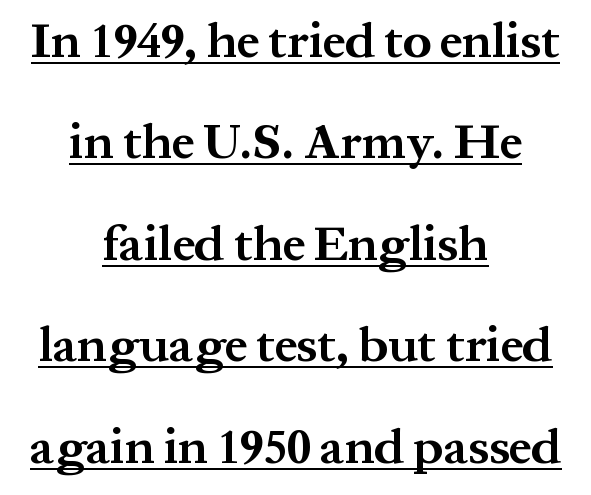
Q: Is the text bold? A: Yes.
Q: Is the text italic (slanted)? A: No, it is upright.
Q: Is the typeface a serif or a sans-serif typeface? A: Serif.
Q: Is the text underlined? A: Yes.
Q: How is the paragraph aligned? A: Centered.
Q: Is the spacing between letters normal or unusually wide? A: Normal.
Q: Is the spacing between lines tight, normal or loose? A: Loose.
Q: Width (condensed, normal, or wide)? A: Normal.
Q: Stroke contrast? A: Medium.
Q: x-height? A: Medium.
Q: Monospaced? A: No.
